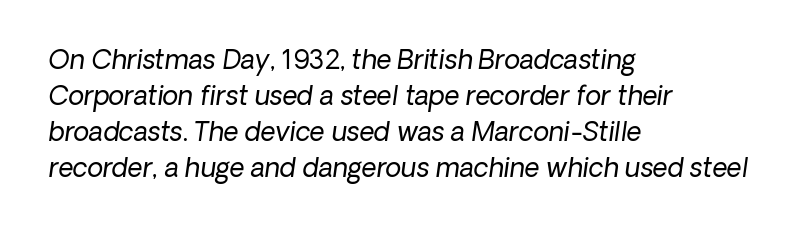
The image shows 26 px text type, italic (leaning right); set left-aligned, normal line spacing (1.38x), normal letter spacing, not underlined.
